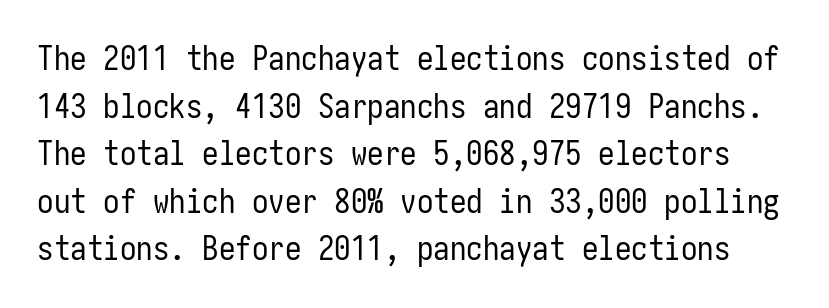
{"serif": "no", "italic": "no", "bold": "no", "weight": "regular", "width": "condensed", "stroke_contrast": "low", "x_height": "medium", "underline": "no", "line_spacing": "normal", "line_spacing_ratio": 1.44, "letter_spacing": "normal", "letter_spacing_em": 0.0, "glyph_px": 33}
